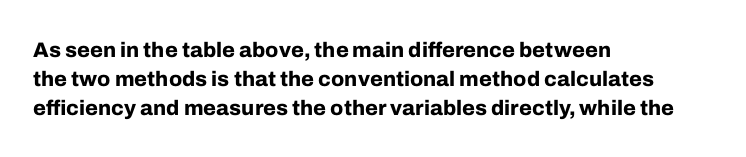
Leftover space on each line is placed entirely after the last word. The baseline area is clear. Tracking value appears to be zero — textbook default spacing. Is the type bold? Yes — the strokes are clearly thick and heavy.
